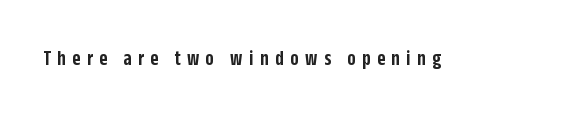
Letters rest on an invisible, unmarked baseline. The letterforms stand isolated, each surrounded by extra space. Notice how the stems are strictly vertical — no italics here. What weight is shown? A semibold, between regular and bold.
